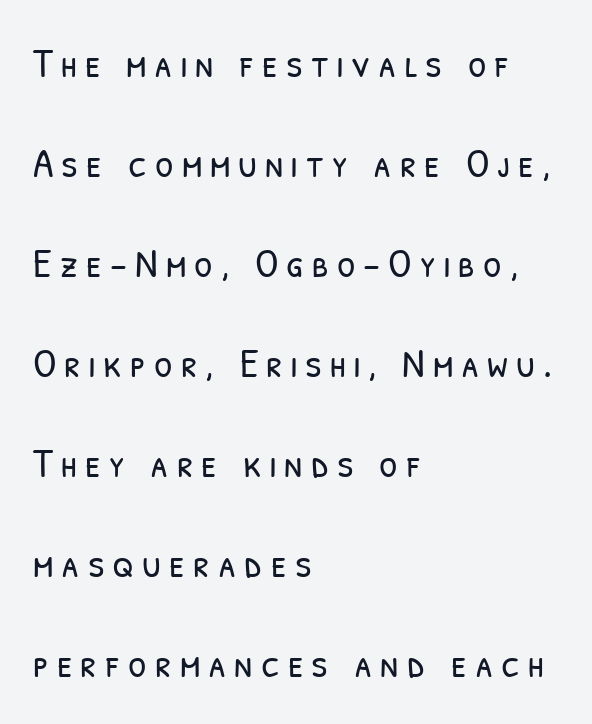
{"serif": "no", "bold": "no", "weight": "light", "width": "condensed", "stroke_contrast": "low", "x_height": "medium", "monospaced": "no", "underline": "no", "align": "left", "line_spacing": "loose", "line_spacing_ratio": 2.38, "glyph_px": 42}
